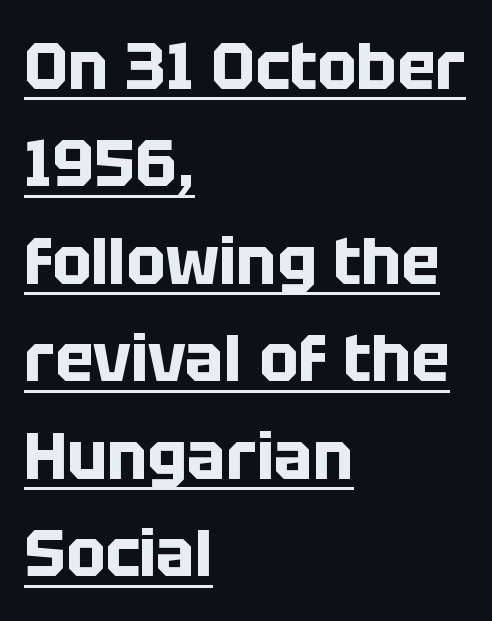
Q: Is the text bold? A: Yes.
Q: Is the text italic (slanted)? A: No, it is upright.
Q: Is the typeface a serif or a sans-serif typeface? A: Sans-serif.
Q: Is the text underlined? A: Yes.
Q: How is the paragraph aligned? A: Left-aligned.
Q: Is the spacing between letters normal or unusually wide? A: Normal.
Q: Is the spacing between lines tight, normal or loose? A: Normal.
Q: Width (condensed, normal, or wide)? A: Normal.
Q: Stroke contrast? A: Low.
Q: x-height? A: Large.
Q: Monospaced? A: No.
